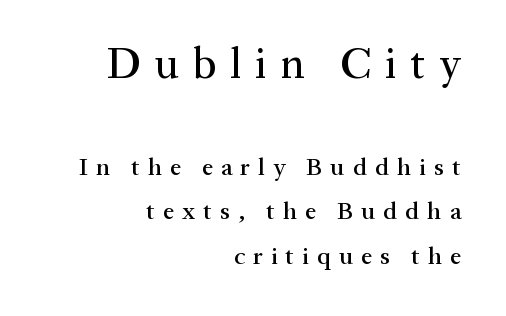
The image shows 43 px serif type, upright; set right-aligned, line spacing 1.78x, unusually wide letter spacing (+0.32 em), not underlined; the first (top) block is 1.72x larger; medium stroke contrast and a medium x-height.
